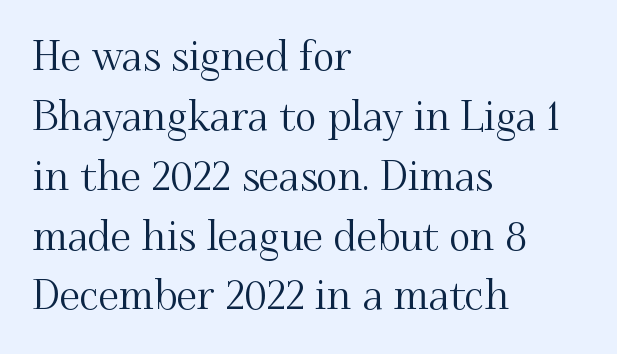
The rendering uses a moderate line-height, typical for paragraphs. Is this a fixed-width face? No — the glyphs have proportional, varying widths. You can tell it's not italic because the verticals are truly vertical. Descenders are the only things crossing below the line. There is no visible air inserted between adjacent glyphs.
